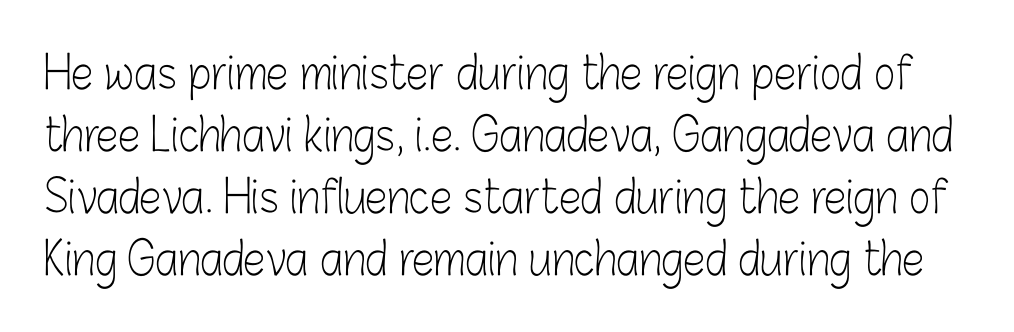
Q: Is the text bold? A: No.
Q: Is the text italic (slanted)? A: No, it is upright.
Q: Is the typeface a serif or a sans-serif typeface? A: Sans-serif.
Q: Is the text underlined? A: No.
Q: Is the spacing between letters normal or unusually wide? A: Normal.
Q: Is the spacing between lines tight, normal or loose? A: Normal.
Q: Width (condensed, normal, or wide)? A: Condensed.
Q: Stroke contrast? A: Low.
Q: x-height? A: Medium.
Q: Monospaced? A: No.
